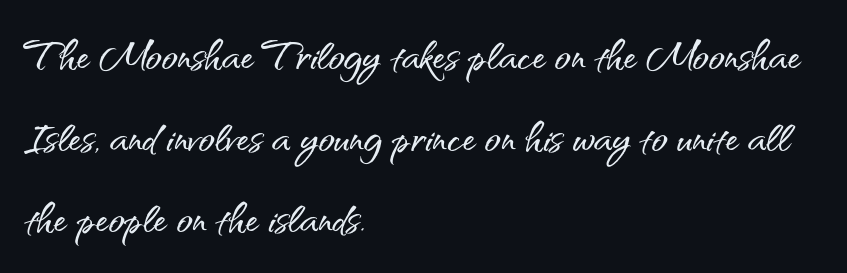
Underline: absent. These lines are set flush left with a ragged right edge. The passage shown stacks its lines at a standard gap. Is the letter spacing exaggerated? No — it looks like the ordinary default.
